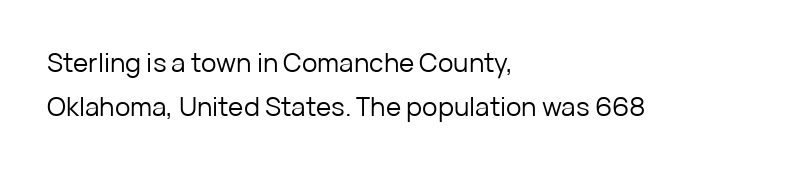
Underline: absent. No extra tracking has been applied to these lines. A quiet, ordinary-to-light weight characterises the typeface. The ragged edge is on the right, which tells us the setting is flush left.
